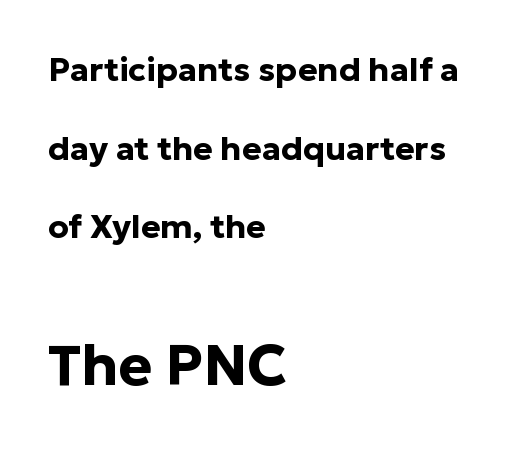
I'd describe the lettering as bold — thick and assertive. This sample uses plain, unmodified letter spacing. Quick note: underline off. Top chunk: small. Bottom chunk: large. A typesetter would label this face a sans. How would I describe the line gaps? Wide and relaxed.
